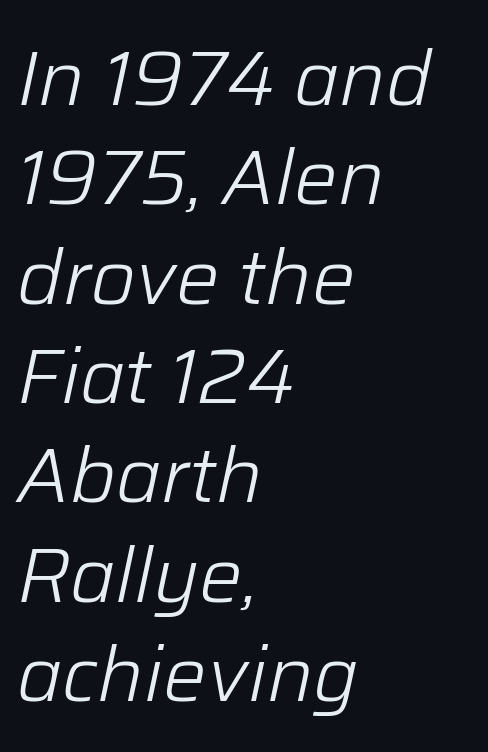
{"italic": "yes", "lean": "right", "slant_degrees": 12, "bold": "no", "weight": "light", "width": "normal", "stroke_contrast": "low", "x_height": "medium", "monospaced": "no", "underline": "no", "align": "left", "line_spacing": "normal", "line_spacing_ratio": 1.29, "letter_spacing": "normal", "letter_spacing_em": 0.0, "glyph_px": 77}
